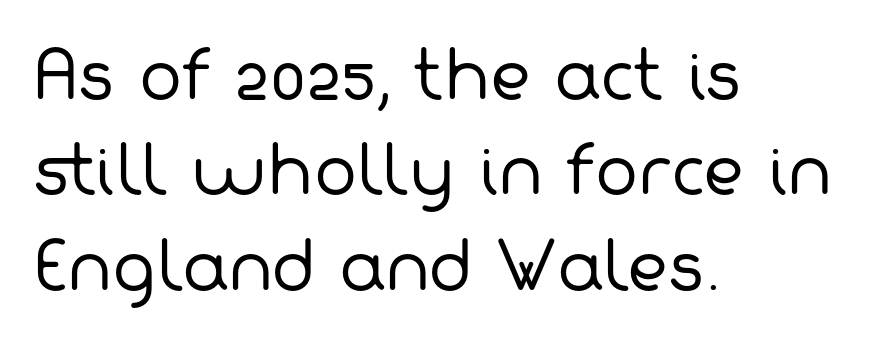
{"serif": "no", "bold": "no", "weight": "regular", "width": "normal", "stroke_contrast": "low", "x_height": "medium", "monospaced": "no", "underline": "no", "align": "left", "line_spacing": "normal", "line_spacing_ratio": 1.49, "letter_spacing": "normal", "letter_spacing_em": 0.0, "glyph_px": 64}
